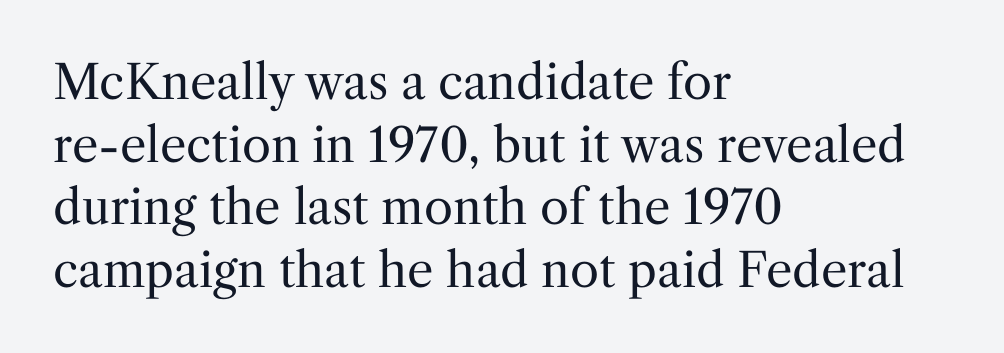
Summary of weight: not heavy and not bold. The rows are spaced the way most documents space them. The space beneath each line is pristine and unruled. Tracking here is standard; glyphs follow each other at the usual distance. Little horizontal feet cap the strokes, marking this as serif type. These lines are rendered in a variable-pitch font.
